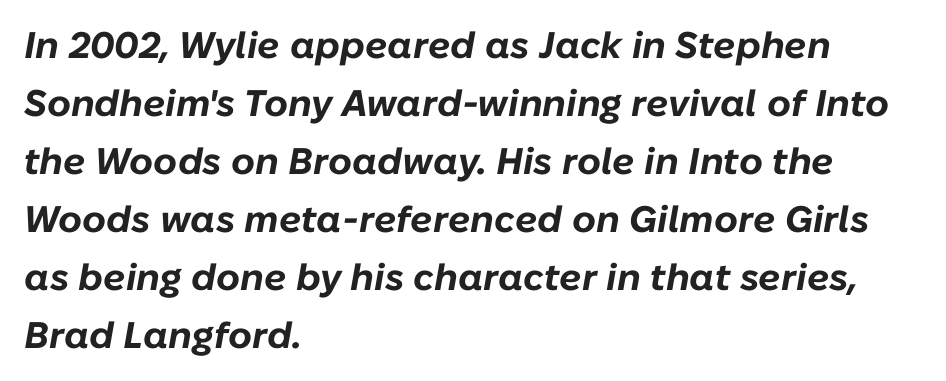
{"italic": "yes", "lean": "right", "slant_degrees": 10, "bold": "yes", "weight": "bold", "width": "normal", "stroke_contrast": "low", "x_height": "medium", "monospaced": "no", "underline": "no", "align": "left", "line_spacing": "normal", "line_spacing_ratio": 1.57, "letter_spacing": "normal", "letter_spacing_em": 0.0, "glyph_px": 37}
